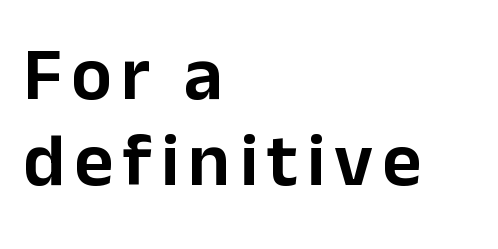
A typesetter would call this leading minimal, almost set solid. The letters carry no serifs — their stems end cleanly without finishing strokes. Left-aligned paragraph, ragged on the right. Spacing verdict: proportional, widths tailored to each character. Italic: no, the glyphs are upright roman. Descender tails drop into unmarked territory.
